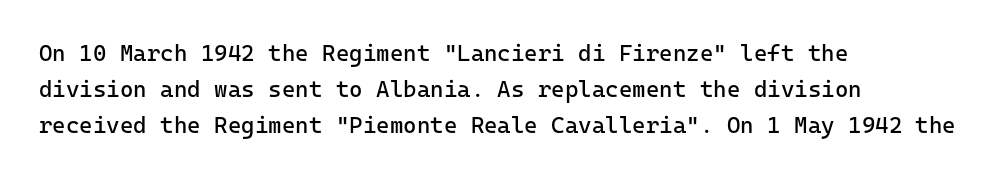
The foot of each line stays bare and open. It's the straight-up-and-down kind of type. The gaps between neighbouring characters are ordinary and unremarkable. A normal amount of white space separates one row of letters from the next. Typeset ragged right — the left edge is the straight one. Is the stroke heavy? The answer is a plain regular-or-lighter.
